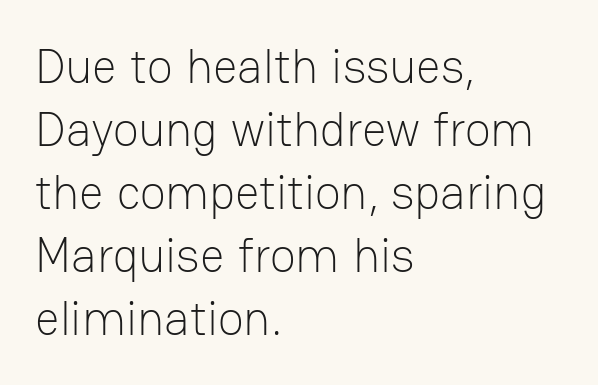
{"serif": "no", "italic": "no", "bold": "no", "weight": "light", "width": "normal", "stroke_contrast": "low", "x_height": "medium", "monospaced": "no", "underline": "no", "align": "left", "line_spacing": "normal", "line_spacing_ratio": 1.31, "letter_spacing": "normal", "letter_spacing_em": 0.0, "glyph_px": 48}
